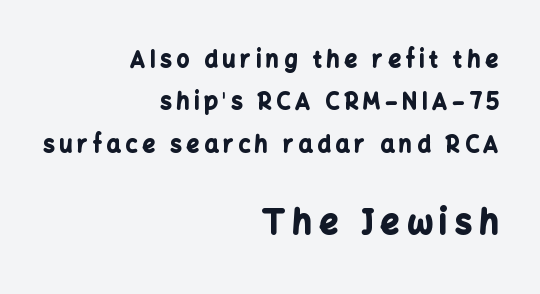
{"serif": "no", "italic": "no", "bold": "yes", "weight": "bold", "width": "normal", "stroke_contrast": "low", "x_height": "medium", "monospaced": "no", "underline": "no", "align": "right", "line_spacing": "loose", "line_spacing_ratio": 1.93, "letter_spacing": "wide", "letter_spacing_em": 0.23, "larger_block": "second", "size_ratio": 1.5, "glyph_px": 33}
